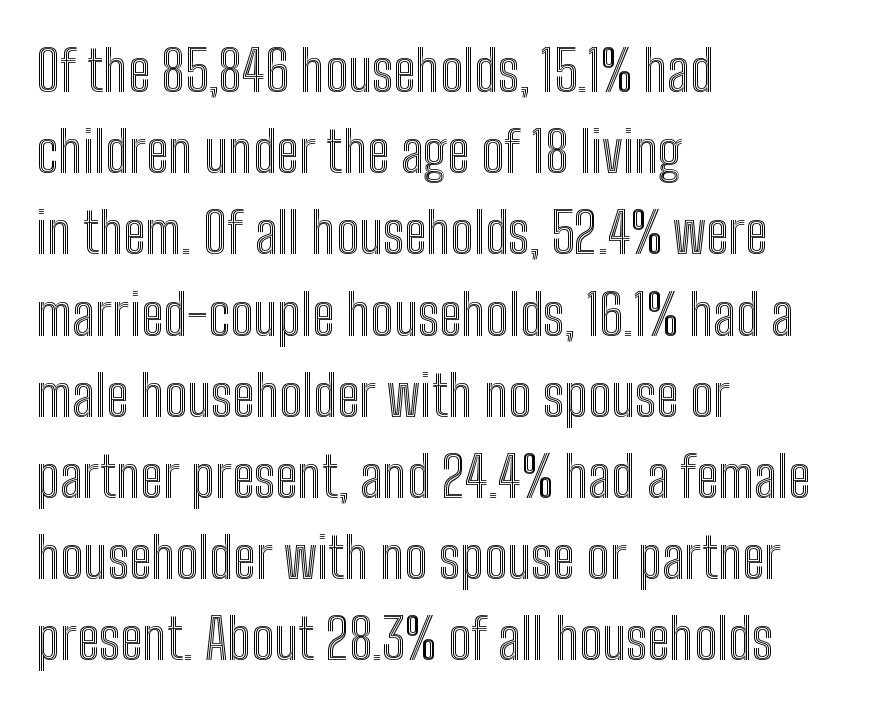
The image shows 56 px condensed type, upright; set left-aligned, normal line spacing (1.45x), normal letter spacing, not underlined; a medium x-height.
